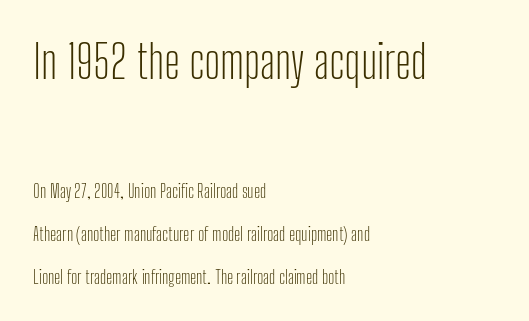
The image shows 46 px light, condensed sans-serif type, upright; set left-aligned, loose line spacing (2.39x), normal letter spacing, not underlined; the first (top) block is 2.56x larger; low stroke contrast and a medium x-height.
